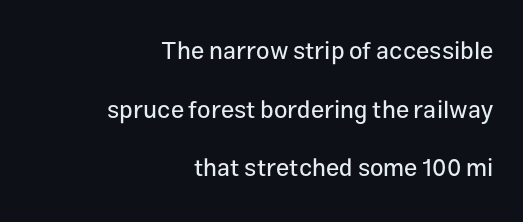
{"italic": "no", "underline": "no", "align": "right", "line_spacing": "loose", "line_spacing_ratio": 2.44, "letter_spacing": "normal", "letter_spacing_em": 0.0, "glyph_px": 24}
